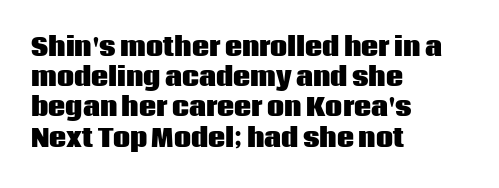
The ragged edge is on the right, which tells us the setting is flush left. The space beneath each line is pristine and unruled. This rendering leaves character spacing at its baseline value. The passage shown stacks its lines at a standard gap. Italic? Not at all — the glyphs are vertical. Emphasis by weight is at full strength: bold.
